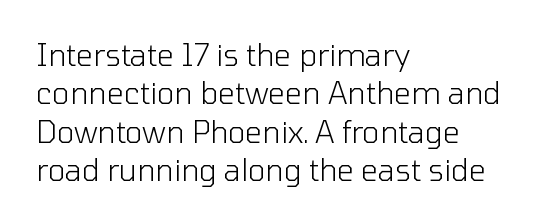
Glance below the letters and you will spot only blank space. Upright lettering throughout. Each letter's strokes conclude bluntly, with no projecting serifs. You could not count columns in this text — the font is proportionally spaced.
